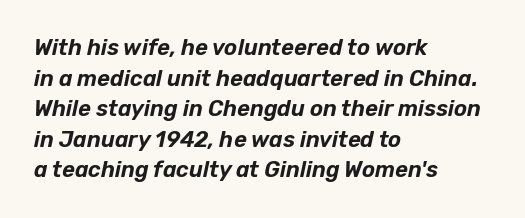
The line texture is even and compact thanks to regular tracking. In terms of leading, this rendering sits right in the middle. The typesetter chose a ragged-right arrangement here. The glyphs look as if they've been sheared to an angle. Clear beneath every line of the passage.
